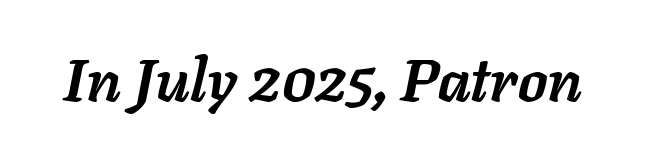
Caption: standard tracking, unaltered. Weight check: bold — yes, fully. Letters rest on an invisible, unmarked baseline. Each letter keeps its own natural width here, so spacing adapts to shape. The passage shown leans; its letterforms are oblique.
